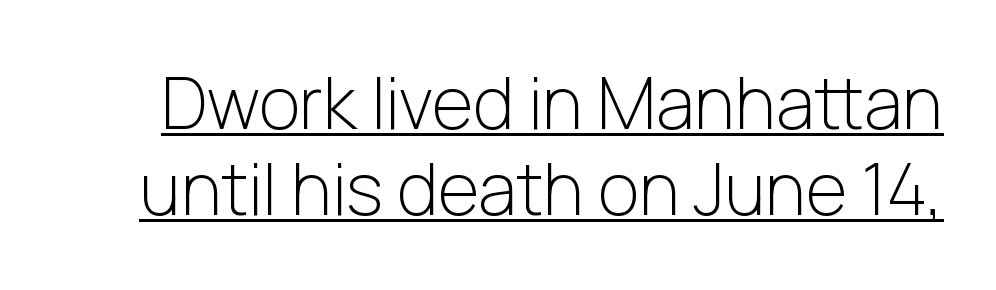
The image shows 71 px light sans-serif type, upright; set line spacing 1.21x, normal letter spacing, underlined; low stroke contrast and a medium x-height.
